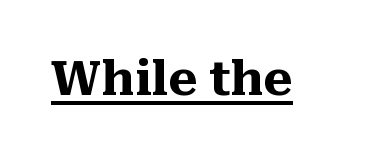
{"serif": "yes", "italic": "no", "bold": "yes", "weight": "heavy", "width": "normal", "stroke_contrast": "medium", "x_height": "medium", "monospaced": "no", "underline": "yes", "letter_spacing": "normal", "letter_spacing_em": 0.0, "glyph_px": 47}
